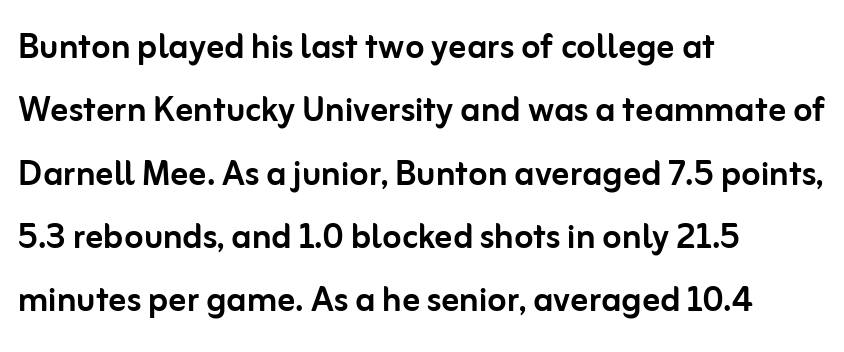
{"serif": "no", "italic": "no", "width": "normal", "stroke_contrast": "low", "x_height": "medium", "monospaced": "no", "underline": "no", "align": "left", "line_spacing": "normal", "line_spacing_ratio": 1.44, "letter_spacing": "normal", "letter_spacing_em": 0.0, "glyph_px": 44}
